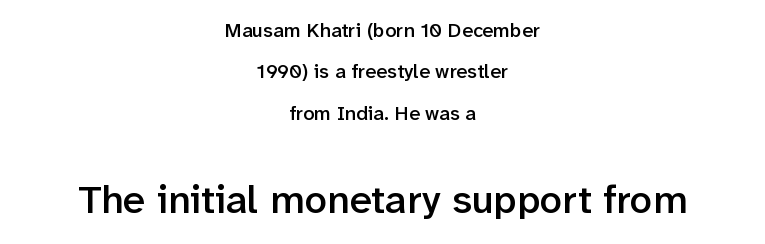
{"serif": "no", "italic": "no", "bold": "semi", "weight": "semibold", "width": "normal", "stroke_contrast": "low", "x_height": "medium", "monospaced": "no", "underline": "no", "align": "center", "line_spacing": "loose", "line_spacing_ratio": 2.07, "letter_spacing": "normal", "letter_spacing_em": 0.0, "larger_block": "second", "size_ratio": 2.0, "glyph_px": 40}
